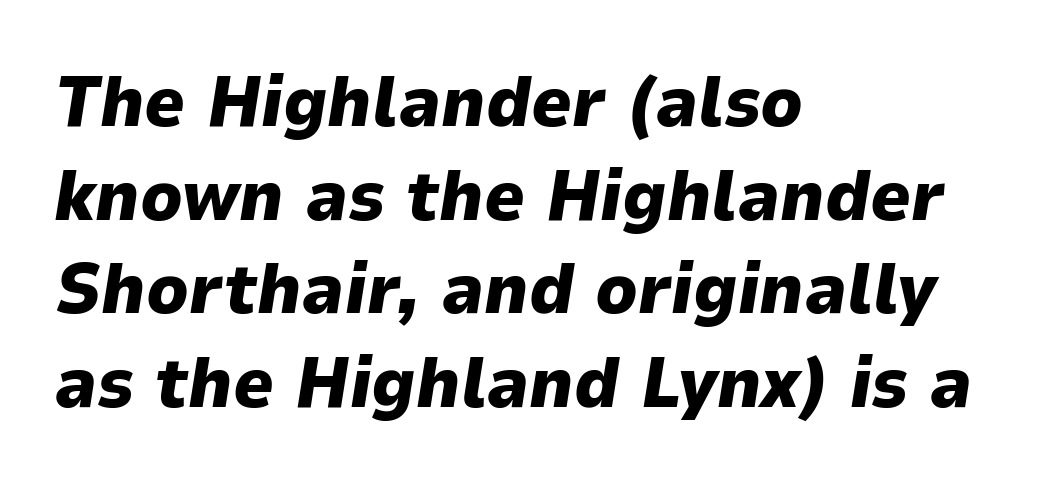
The image shows 71 px heavy type, italic (leaning right); set left-aligned, normal line spacing (1.32x), normal letter spacing, not underlined; low stroke contrast and a medium x-height.
